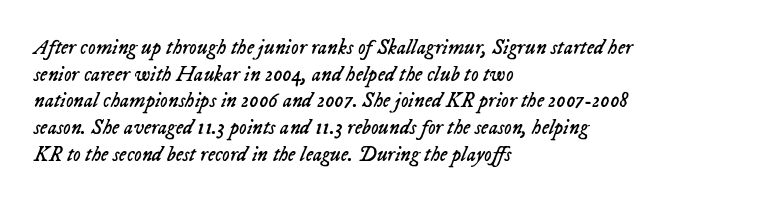
The image shows 21 px text type, italic (leaning right); set left-aligned, normal line spacing (1.27x), normal letter spacing, not underlined.
